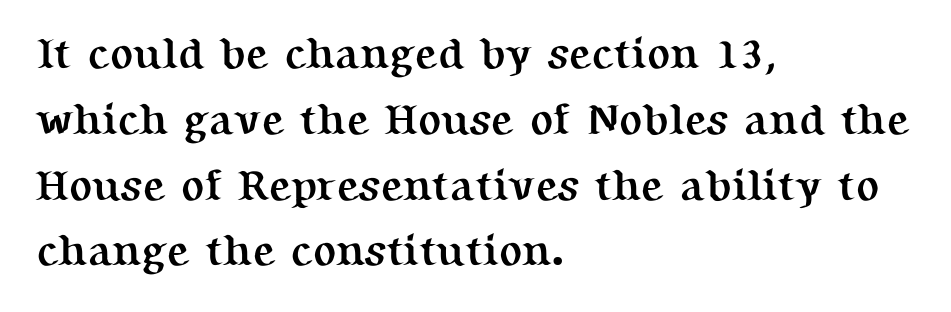
{"serif": "yes", "italic": "no", "bold": "yes", "weight": "semibold", "width": "normal", "stroke_contrast": "medium", "x_height": "medium", "monospaced": "no", "underline": "no", "align": "left", "line_spacing": "normal", "line_spacing_ratio": 1.53, "letter_spacing": "normal", "letter_spacing_em": 0.0, "glyph_px": 43}
